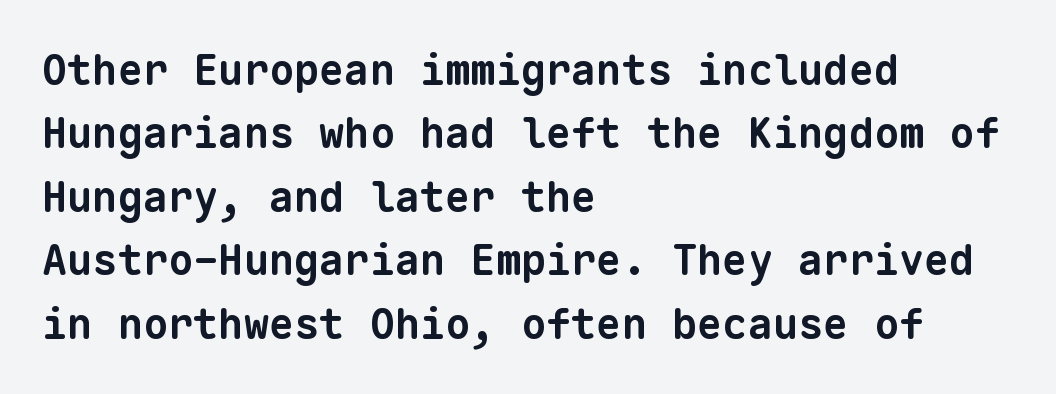
Q: Is the text bold? A: Yes.
Q: Is the typeface a serif or a sans-serif typeface? A: Sans-serif.
Q: Is the text underlined? A: No.
Q: How is the paragraph aligned? A: Left-aligned.
Q: Is the spacing between letters normal or unusually wide? A: Normal.
Q: Is the spacing between lines tight, normal or loose? A: Normal.
Q: Width (condensed, normal, or wide)? A: Normal.
Q: Stroke contrast? A: Low.
Q: x-height? A: Medium.
Q: Monospaced? A: Yes.
